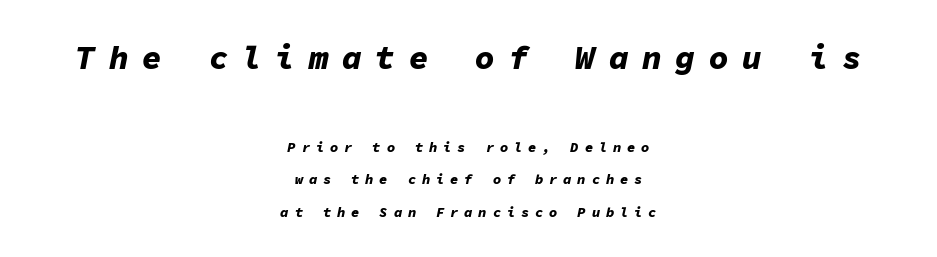
{"italic": "yes", "lean": "right", "slant_degrees": 11, "bold": "yes", "weight": "bold", "width": "normal", "stroke_contrast": "low", "x_height": "medium", "monospaced": "yes", "underline": "no", "align": "center", "line_spacing": "loose", "line_spacing_ratio": 2.3, "letter_spacing": "wide", "letter_spacing_em": 0.41, "larger_block": "first", "size_ratio": 2.36, "glyph_px": 33}
